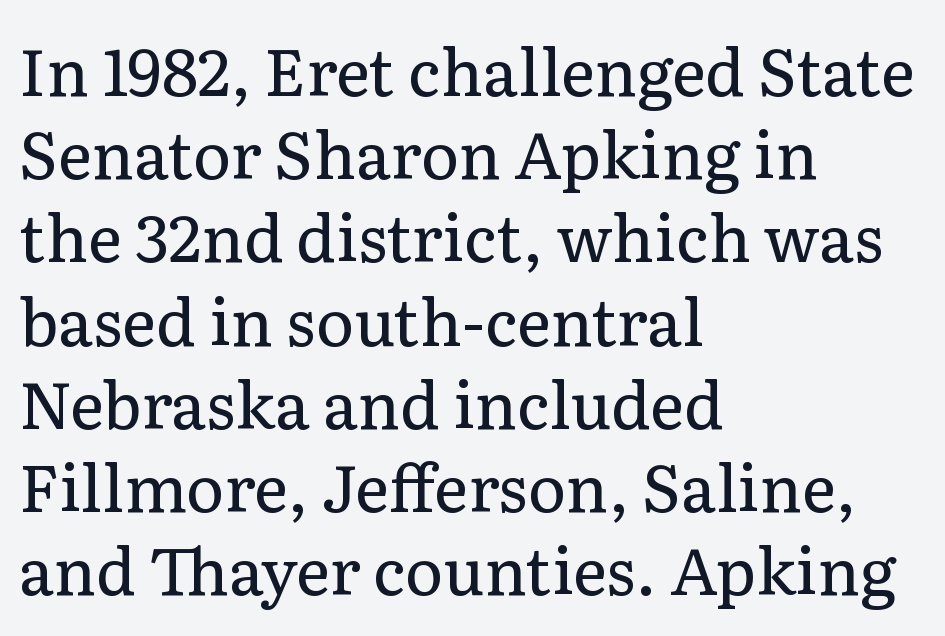
The image shows 65 px regular-weight serif type, upright; set left-aligned, normal line spacing (1.28x), normal letter spacing, not underlined; low stroke contrast and a medium x-height.
